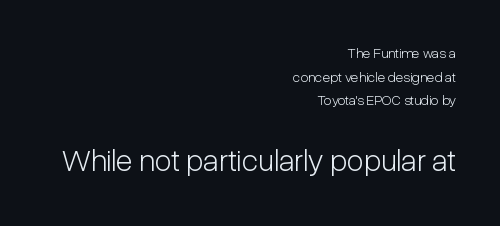
The image shows 31 px light, condensed sans-serif type, upright; set right-aligned, normal line spacing (1.69x), normal letter spacing, not underlined; the second (bottom) block is 2.21x larger; low stroke contrast and a medium x-height.
